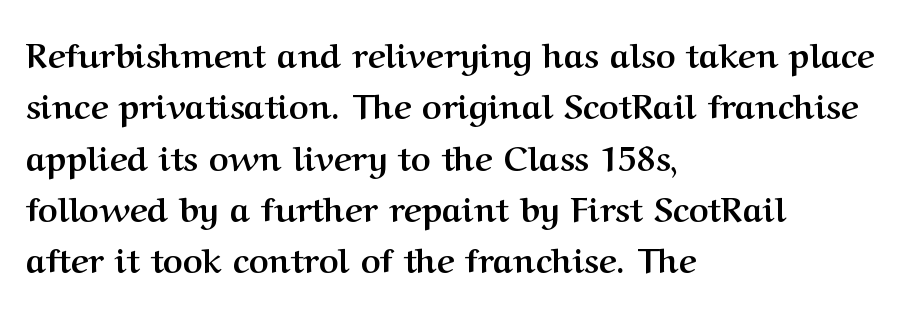
What kind of face is this? One with serifs. Typeset ragged right — the left edge is the straight one. Lines of text with bare space underneath. This sample has the flowing, uneven cadence of proportional lettering.
